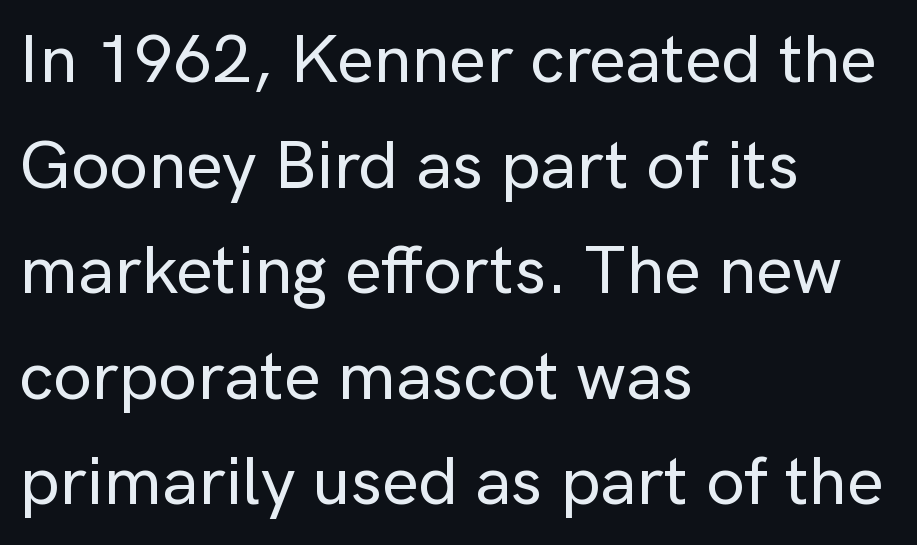
The image shows 69 px sans-serif type, upright; set left-aligned, normal line spacing (1.53x), normal letter spacing, not underlined; low stroke contrast and a medium x-height.
